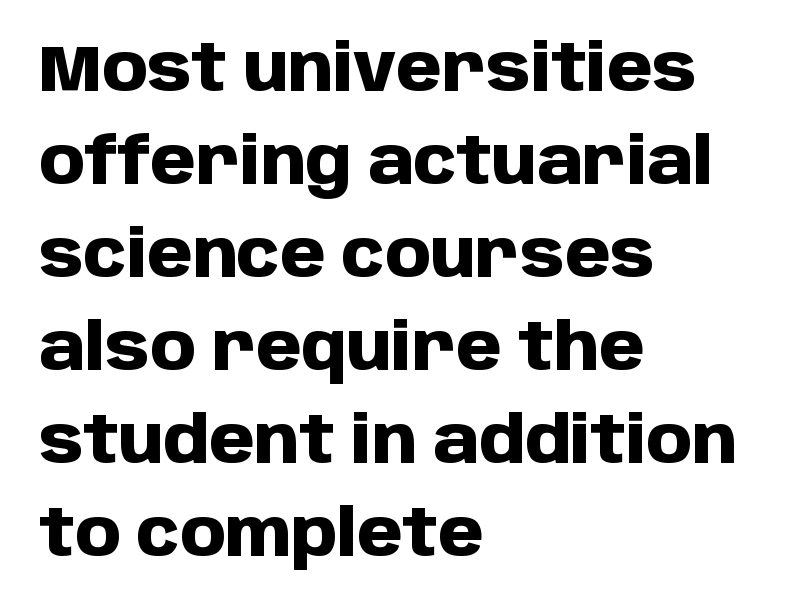
The passage shown is typed in a proportional face where columns would drift. This sample is left-justified, so line endings fall wherever the words run out. Glance below the letters and you will spot only blank space. Nope, no serifs anywhere on these letters.
